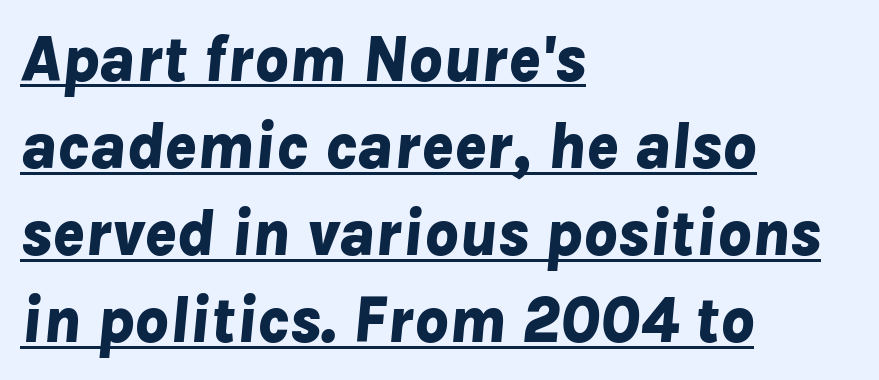
The rendering applies a slant to the glyphs. Strong, thick strokes mark this as bold type. Compared with typical body copy, the letter spacing here is the same. Caption: multi-line text, flush left, ragged right. Is this a fixed-width face? No — the glyphs have proportional, varying widths. A continuous stroke trails under the words, as in a hyperlink.
